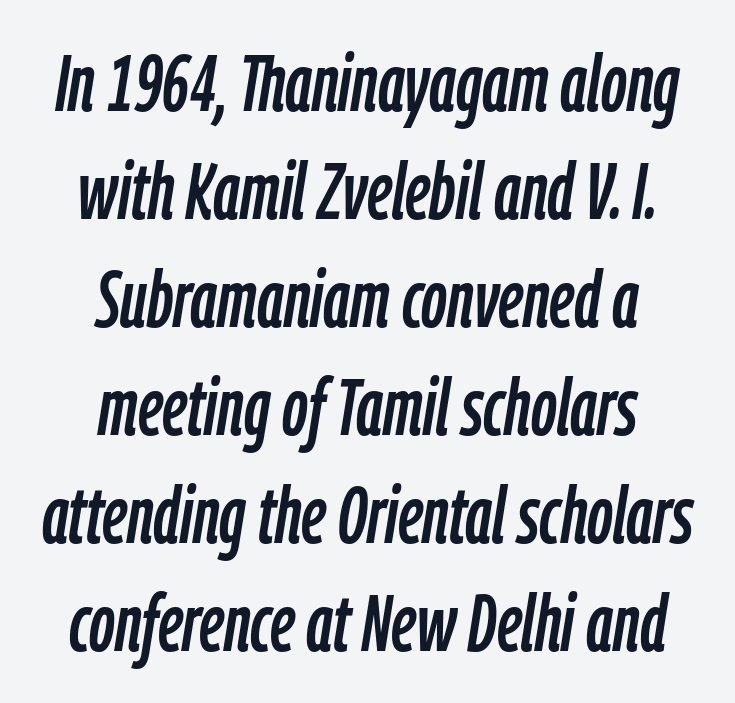
{"italic": "yes", "lean": "right", "slant_degrees": 9, "width": "condensed", "stroke_contrast": "low", "x_height": "medium", "monospaced": "no", "underline": "no", "align": "center", "line_spacing": "normal", "line_spacing_ratio": 1.35, "letter_spacing": "normal", "letter_spacing_em": 0.0, "glyph_px": 80}
